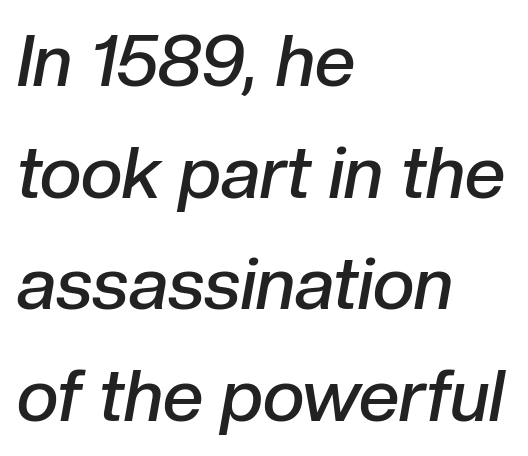
The image shows 72 px semibold type, italic (leaning right); set left-aligned, normal line spacing (1.55x), normal letter spacing, not underlined; low stroke contrast and a medium x-height.
